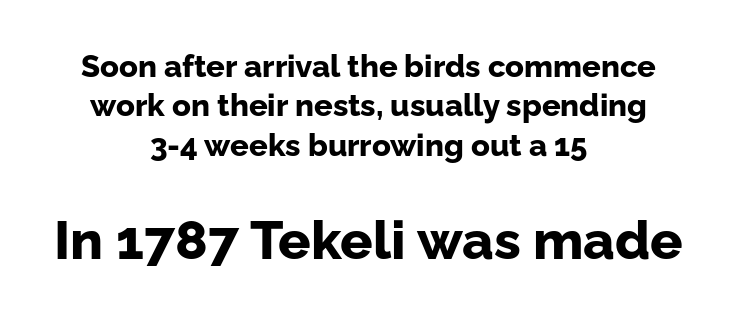
Q: Is the text bold? A: Yes.
Q: Is the text italic (slanted)? A: No, it is upright.
Q: Is the typeface a serif or a sans-serif typeface? A: Sans-serif.
Q: Is the text underlined? A: No.
Q: How is the paragraph aligned? A: Centered.
Q: Is the spacing between letters normal or unusually wide? A: Normal.
Q: Is the spacing between lines tight, normal or loose? A: Normal.
Q: Which block of text is set in a larger size, the first (top) or the second (bottom)? A: The second (bottom) one.
Q: Width (condensed, normal, or wide)? A: Normal.
Q: Stroke contrast? A: Low.
Q: x-height? A: Medium.
Q: Monospaced? A: No.
